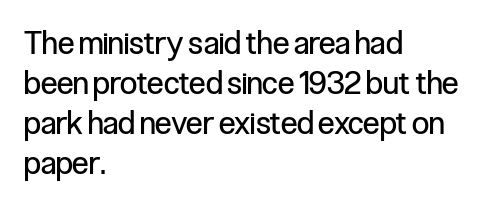
{"serif": "no", "italic": "no", "bold": "no", "weight": "regular", "width": "condensed", "stroke_contrast": "low", "x_height": "medium", "monospaced": "no", "underline": "no", "align": "left", "line_spacing": "normal", "line_spacing_ratio": 1.29, "letter_spacing": "normal", "letter_spacing_em": 0.0, "glyph_px": 31}
